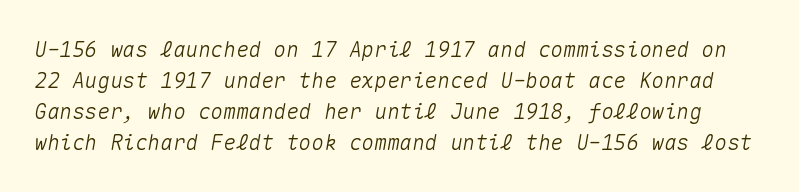
The image shows 21 px text type, italic (leaning right); set normal line spacing (1.47x), normal letter spacing, not underlined.
